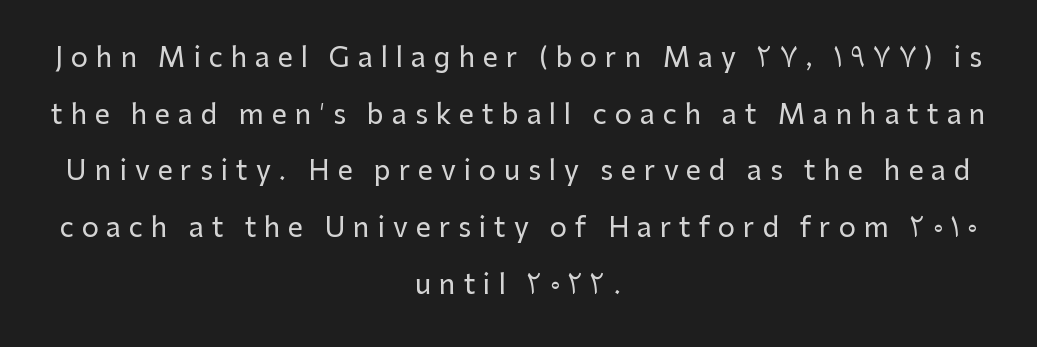
Q: Is the text italic (slanted)? A: No, it is upright.
Q: Is the text underlined? A: No.
Q: How is the paragraph aligned? A: Centered.
Q: Is the spacing between letters normal or unusually wide? A: Unusually wide.
Q: Is the spacing between lines tight, normal or loose? A: Loose.
